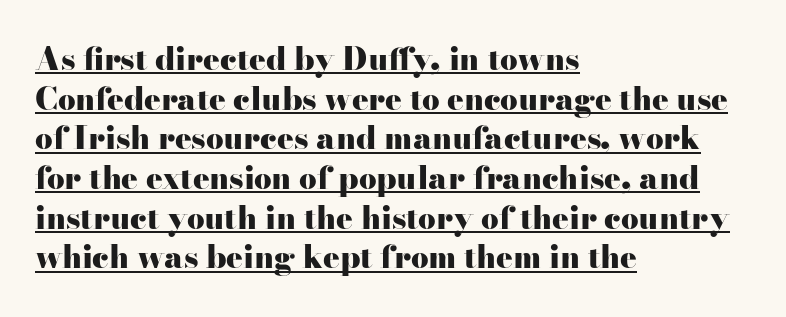
{"serif": "yes", "italic": "no", "bold": "yes", "weight": "heavy", "width": "wide", "stroke_contrast": "high", "x_height": "small", "monospaced": "no", "underline": "yes", "align": "left", "line_spacing": "normal", "line_spacing_ratio": 1.28, "letter_spacing": "normal", "letter_spacing_em": 0.0, "glyph_px": 31}
